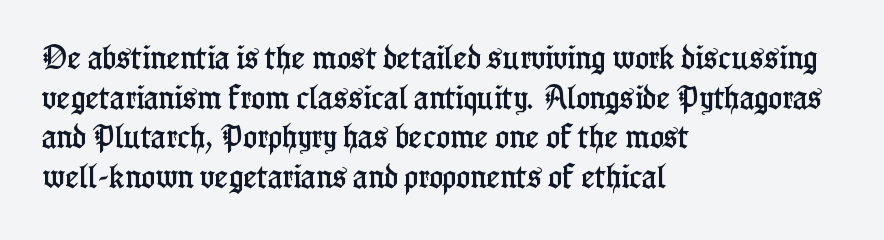
{"italic": "no", "underline": "no", "align": "left", "line_spacing": "normal", "line_spacing_ratio": 1.52, "letter_spacing": "normal", "letter_spacing_em": 0.0, "glyph_px": 26}
